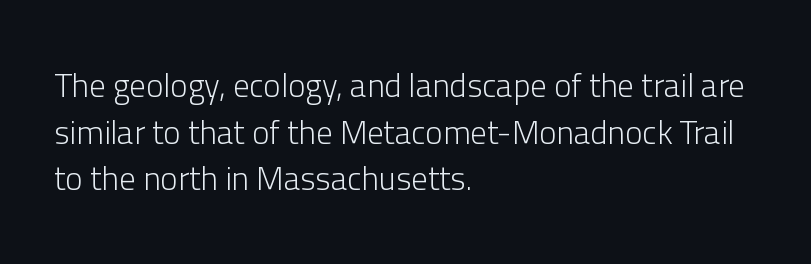
The image shows 33 px light sans-serif type, upright; set left-aligned, normal line spacing (1.41x), normal letter spacing, not underlined; low stroke contrast and a medium x-height.
